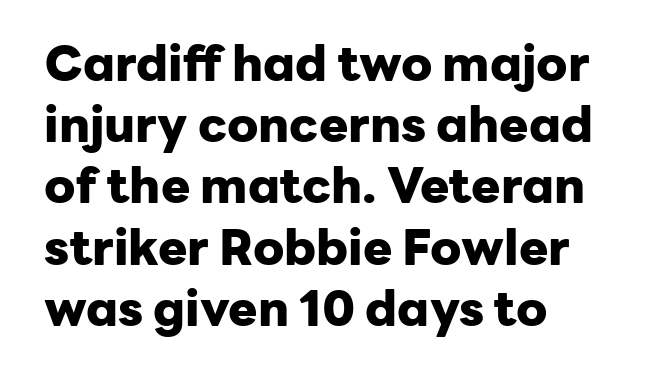
{"serif": "no", "italic": "no", "bold": "yes", "weight": "heavy", "width": "normal", "stroke_contrast": "low", "x_height": "medium", "monospaced": "no", "underline": "no", "align": "left", "line_spacing": "normal", "line_spacing_ratio": 1.25, "letter_spacing": "normal", "letter_spacing_em": 0.0, "glyph_px": 49}
